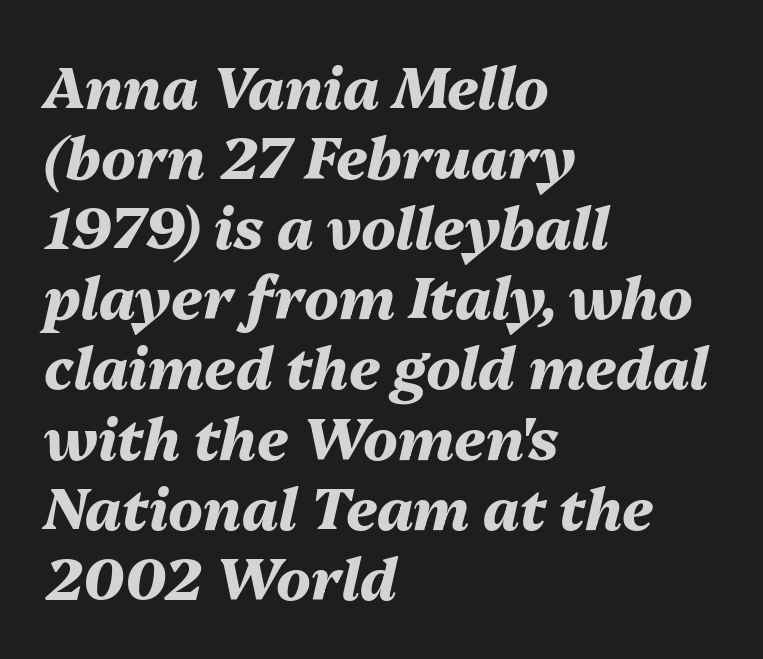
Q: Is the text bold? A: Yes.
Q: Is the text italic (slanted)? A: Yes, it leans right by about 13 degrees.
Q: Is the text underlined? A: No.
Q: How is the paragraph aligned? A: Left-aligned.
Q: Is the spacing between letters normal or unusually wide? A: Normal.
Q: Width (condensed, normal, or wide)? A: Normal.
Q: Stroke contrast? A: Medium.
Q: x-height? A: Medium.
Q: Monospaced? A: No.
